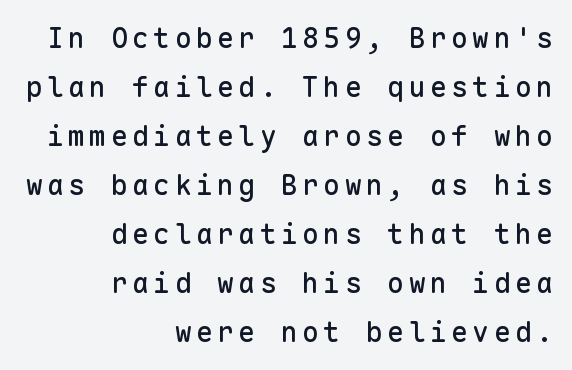
{"serif": "no", "italic": "no", "width": "normal", "stroke_contrast": "low", "x_height": "medium", "monospaced": "yes", "underline": "no", "align": "right", "line_spacing_ratio": 1.75, "glyph_px": 28}
